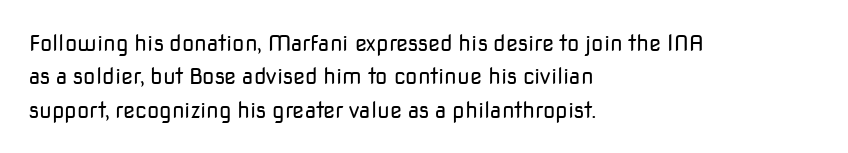
Q: Is the text bold? A: No.
Q: Is the text italic (slanted)? A: No, it is upright.
Q: Is the text underlined? A: No.
Q: How is the paragraph aligned? A: Left-aligned.
Q: Is the spacing between letters normal or unusually wide? A: Normal.
Q: Is the spacing between lines tight, normal or loose? A: Normal.
